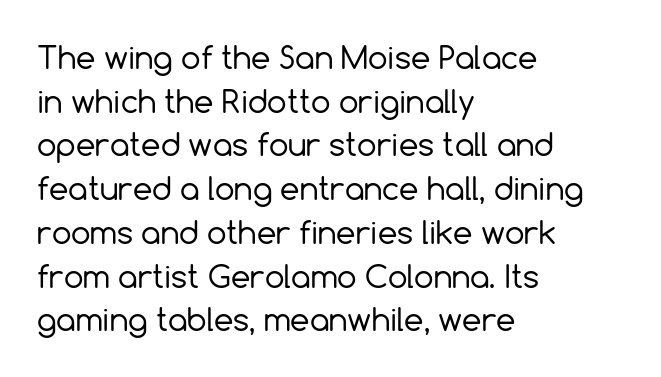
The image shows 31 px regular-weight sans-serif type, upright; set left-aligned, normal line spacing (1.41x), normal letter spacing, not underlined; a medium x-height.
